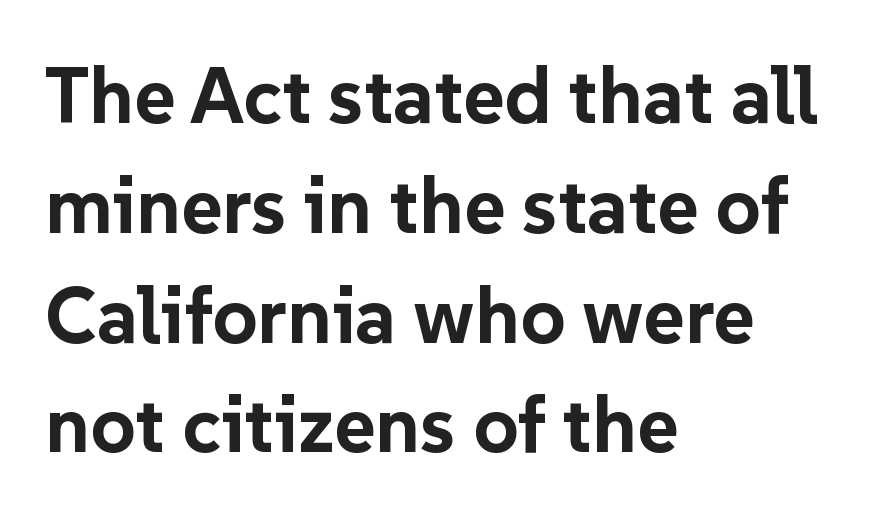
{"serif": "no", "italic": "no", "bold": "yes", "weight": "bold", "width": "normal", "stroke_contrast": "low", "x_height": "medium", "monospaced": "no", "underline": "no", "align": "left", "line_spacing": "normal", "line_spacing_ratio": 1.39, "letter_spacing": "normal", "letter_spacing_em": 0.0, "glyph_px": 79}
